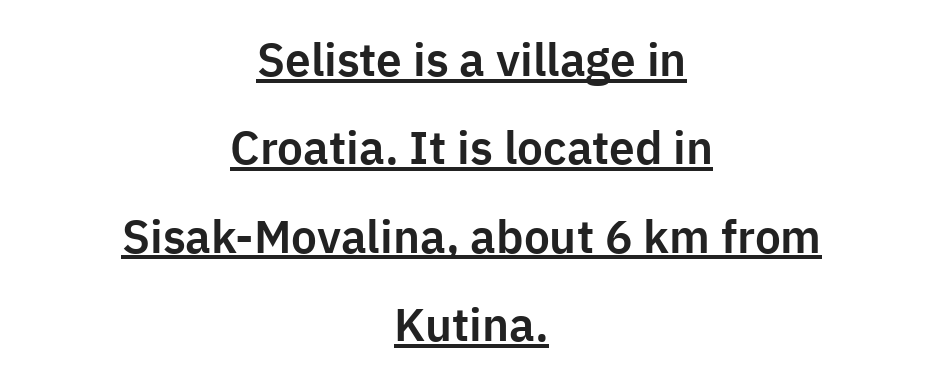
{"serif": "no", "italic": "no", "width": "normal", "stroke_contrast": "low", "x_height": "medium", "monospaced": "no", "underline": "yes", "align": "center", "line_spacing": "loose", "line_spacing_ratio": 1.92, "letter_spacing": "normal", "letter_spacing_em": 0.0, "glyph_px": 46}
